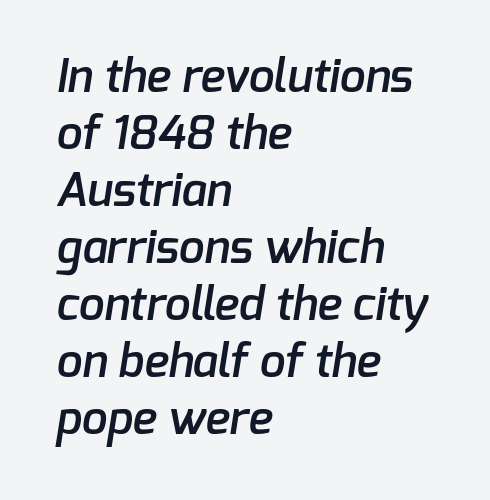
Q: Is the text bold? A: Semi-bold.
Q: Is the typeface a serif or a sans-serif typeface? A: Sans-serif.
Q: Is the text underlined? A: No.
Q: How is the paragraph aligned? A: Left-aligned.
Q: Is the spacing between letters normal or unusually wide? A: Normal.
Q: Width (condensed, normal, or wide)? A: Normal.
Q: Stroke contrast? A: Low.
Q: x-height? A: Medium.
Q: Monospaced? A: No.
